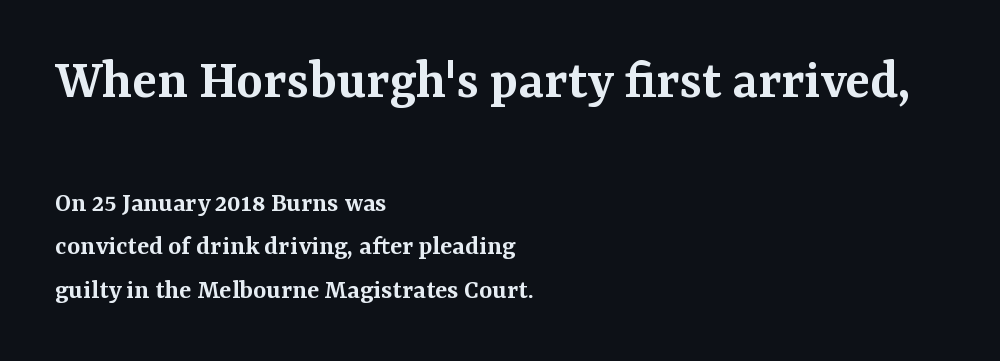
The lettering stays uniformly vertical, giving the passage a roman look. Rows of type keep a routine distance in the vertical direction. Varying glyph widths throughout — classic text-font behaviour. On the weight axis this lands at semibold, roughly 600. Letterform terminals end in serifs throughout the passage. The area under the type is left untouched.
